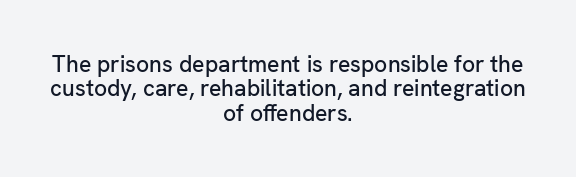
The image shows 23 px text type, upright; set centered, tight line spacing (1.06x), normal letter spacing, not underlined.
